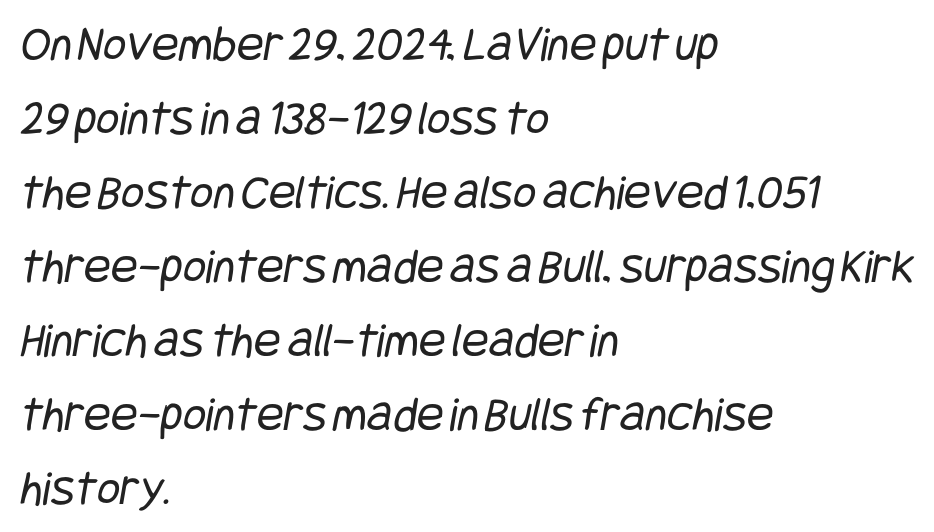
Q: Is the text bold? A: No.
Q: Is the typeface a serif or a sans-serif typeface? A: Sans-serif.
Q: Is the text underlined? A: No.
Q: How is the paragraph aligned? A: Left-aligned.
Q: Is the spacing between letters normal or unusually wide? A: Normal.
Q: Is the spacing between lines tight, normal or loose? A: Normal.
Q: Width (condensed, normal, or wide)? A: Condensed.
Q: Stroke contrast? A: Low.
Q: x-height? A: Large.
